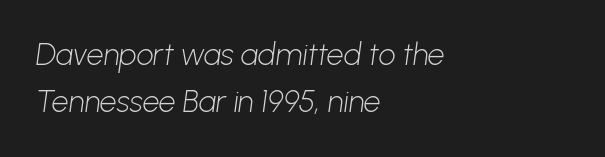
{"serif": "no", "bold": "no", "weight": "light", "width": "normal", "stroke_contrast": "low", "x_height": "medium", "monospaced": "no", "underline": "no", "align": "left", "line_spacing": "normal", "line_spacing_ratio": 1.57, "letter_spacing": "normal", "letter_spacing_em": 0.0, "glyph_px": 30}
